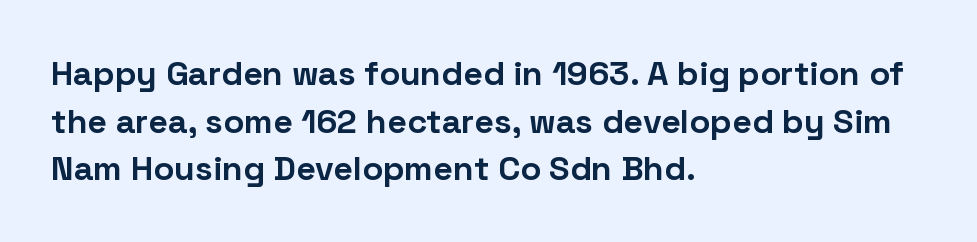
Q: Is the text bold? A: Yes.
Q: Is the text italic (slanted)? A: No, it is upright.
Q: Is the typeface a serif or a sans-serif typeface? A: Sans-serif.
Q: Is the text underlined? A: No.
Q: How is the paragraph aligned? A: Left-aligned.
Q: Is the spacing between letters normal or unusually wide? A: Normal.
Q: Is the spacing between lines tight, normal or loose? A: Normal.
Q: Width (condensed, normal, or wide)? A: Normal.
Q: Stroke contrast? A: Low.
Q: x-height? A: Medium.
Q: Monospaced? A: No.
